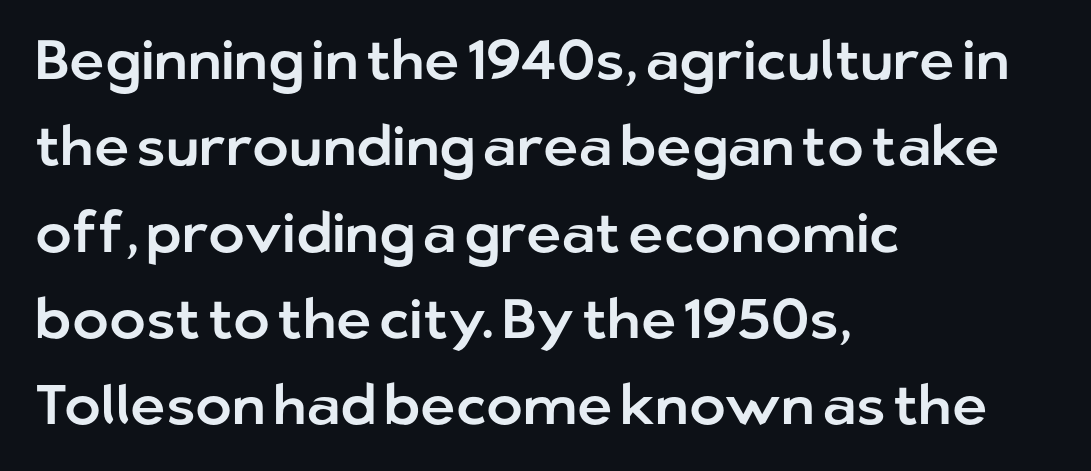
The image shows 55 px sans-serif type, upright; set left-aligned, normal line spacing (1.57x), normal letter spacing, not underlined; low stroke contrast and a medium x-height.
